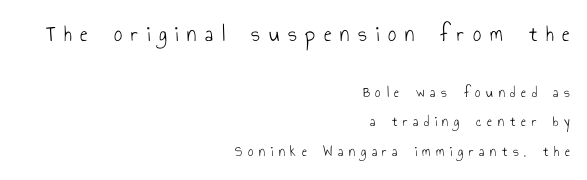
{"italic": "no", "bold": "no", "underline": "no", "align": "right", "line_spacing": "loose", "line_spacing_ratio": 1.97, "letter_spacing": "wide", "letter_spacing_em": 0.38, "larger_block": "first", "size_ratio": 1.53, "glyph_px": 23}
